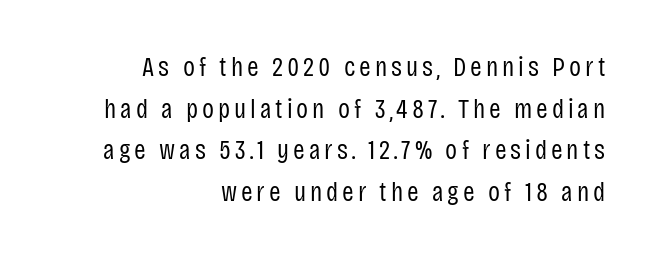
{"serif": "no", "italic": "no", "bold": "no", "weight": "regular", "width": "condensed", "stroke_contrast": "low", "x_height": "large", "monospaced": "no", "underline": "no", "align": "right", "line_spacing": "normal", "line_spacing_ratio": 1.49, "glyph_px": 28}
